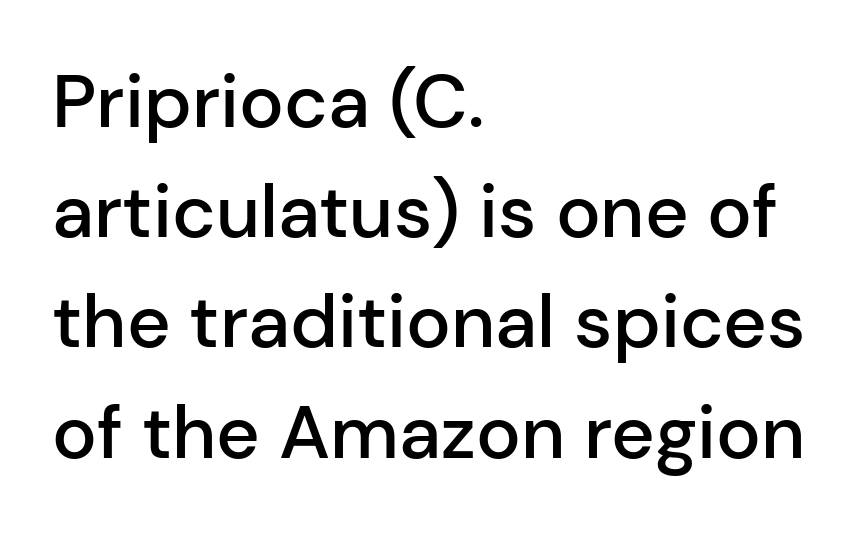
The image shows 75 px semibold sans-serif type, upright; set left-aligned, normal line spacing (1.47x), normal letter spacing, not underlined; low stroke contrast and a medium x-height.
